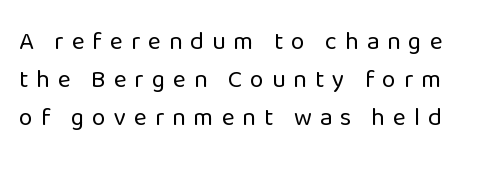
The image shows 25 px text type, upright; set normal line spacing (1.53x), unusually wide letter spacing (+0.31 em), not underlined.
